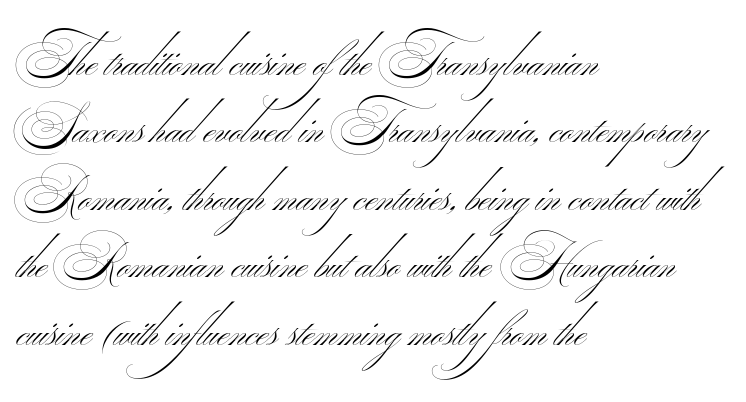
The letterforms sit shoulder to shoulder at normal distance. Each letter keeps its own natural width here, so spacing adapts to shape. Underlining? Definitely not there. Weight: regular or lighter. Font category for this specimen: sans-serif. Leading matches the norm, producing a regular column.
